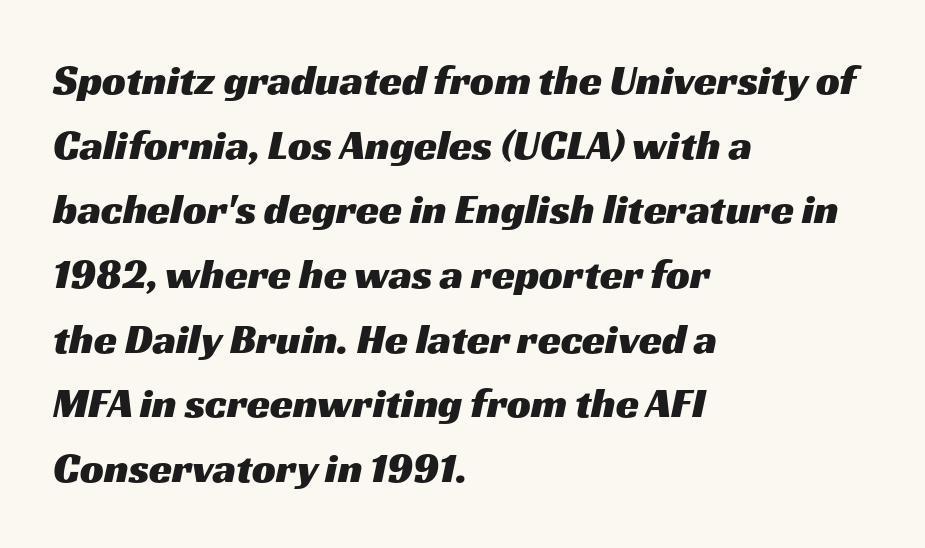
Character widths vary here, with narrow letters taking less room than wide ones. The rows are spaced the way most documents space them. This sample is left-justified, so line endings fall wherever the words run out. The line texture is even and compact thanks to regular tracking. The specimen omits any rule beneath the text block's lines.
